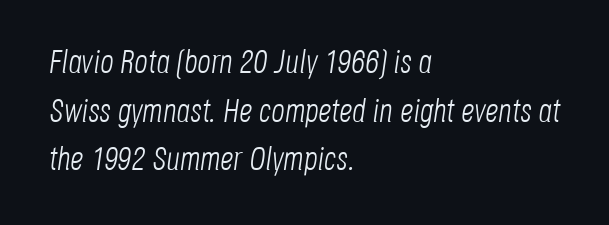
{"italic": "yes", "lean": "right", "slant_degrees": 8, "bold": "no", "weight": "light", "width": "condensed", "stroke_contrast": "low", "x_height": "large", "monospaced": "no", "underline": "no", "align": "left", "line_spacing": "normal", "line_spacing_ratio": 1.47, "letter_spacing": "normal", "letter_spacing_em": 0.0, "glyph_px": 33}
